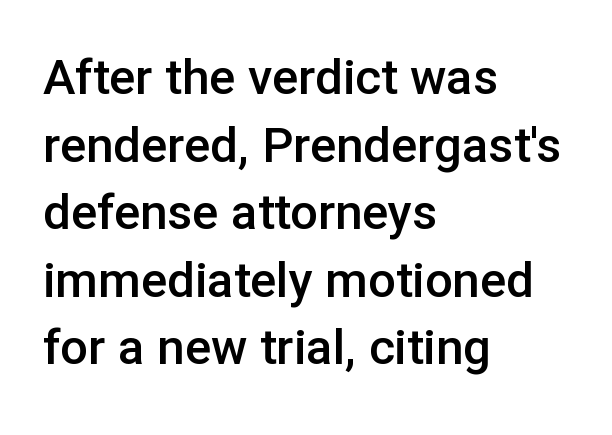
{"serif": "no", "italic": "no", "bold": "semi", "weight": "semibold", "width": "normal", "stroke_contrast": "low", "x_height": "medium", "monospaced": "no", "underline": "no", "align": "left", "line_spacing": "normal", "line_spacing_ratio": 1.38, "letter_spacing": "normal", "letter_spacing_em": 0.0, "glyph_px": 49}
